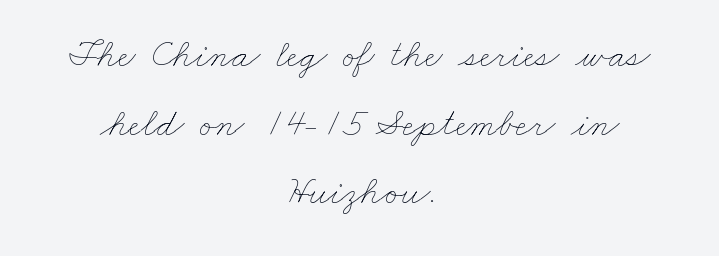
{"bold": "no", "weight": "thin", "width": "wide", "stroke_contrast": "low", "x_height": "small", "monospaced": "no", "underline": "no", "align": "center", "line_spacing_ratio": 1.76, "letter_spacing": "normal", "letter_spacing_em": 0.0, "glyph_px": 39}
